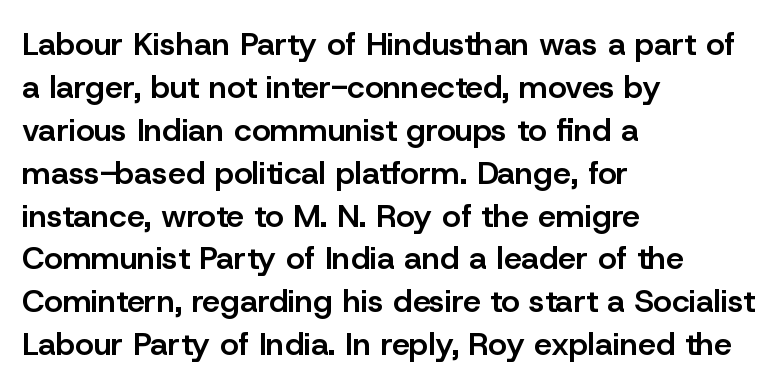
Q: Is the text bold? A: Semi-bold.
Q: Is the text italic (slanted)? A: No, it is upright.
Q: Is the typeface a serif or a sans-serif typeface? A: Sans-serif.
Q: Is the text underlined? A: No.
Q: How is the paragraph aligned? A: Left-aligned.
Q: Is the spacing between letters normal or unusually wide? A: Normal.
Q: Is the spacing between lines tight, normal or loose? A: Normal.
Q: Width (condensed, normal, or wide)? A: Normal.
Q: Stroke contrast? A: Low.
Q: x-height? A: Medium.
Q: Monospaced? A: No.
